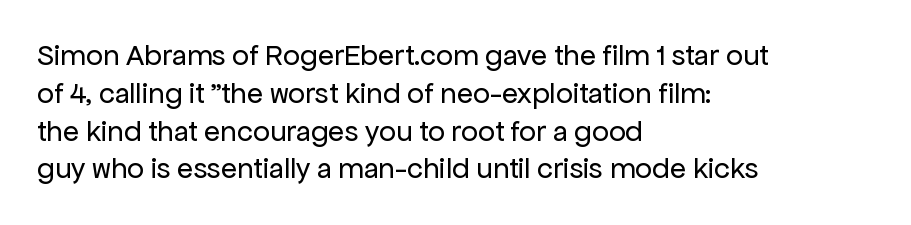
The image shows 30 px regular-weight sans-serif type, upright; set left-aligned, normal line spacing (1.26x), normal letter spacing, not underlined; low stroke contrast and a medium x-height.
